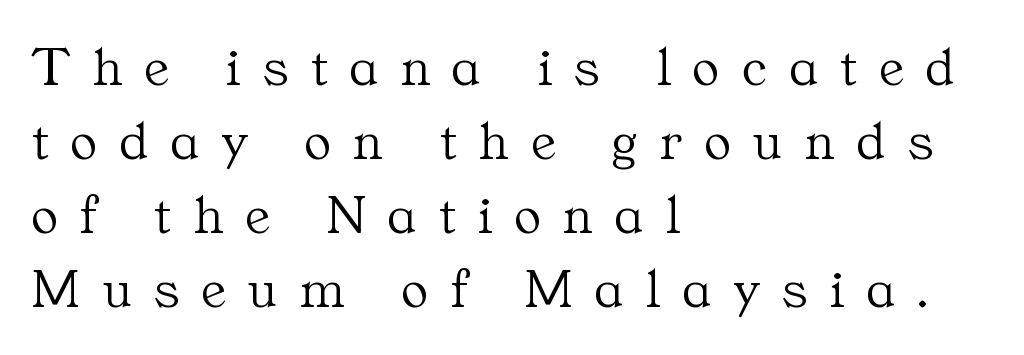
This sample uses a serif face. In terms of posture, this sample is upright. The space beneath each line is pristine and unruled. The block of text has a typical density, with ordinary space between rows.
